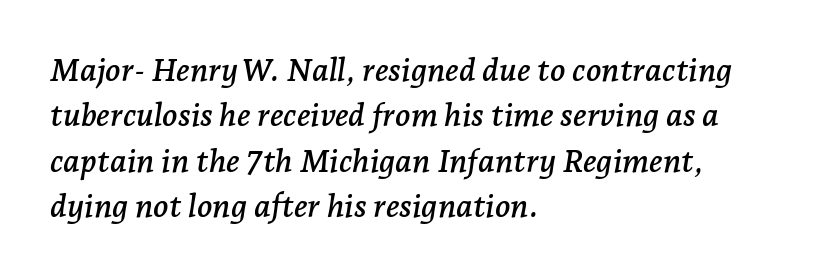
Q: Is the text italic (slanted)? A: Yes, it leans right by about 7 degrees.
Q: Is the typeface a serif or a sans-serif typeface? A: Serif.
Q: Is the text underlined? A: No.
Q: How is the paragraph aligned? A: Left-aligned.
Q: Is the spacing between letters normal or unusually wide? A: Normal.
Q: Is the spacing between lines tight, normal or loose? A: Normal.
Q: Width (condensed, normal, or wide)? A: Normal.
Q: Stroke contrast? A: Low.
Q: x-height? A: Medium.
Q: Monospaced? A: No.
